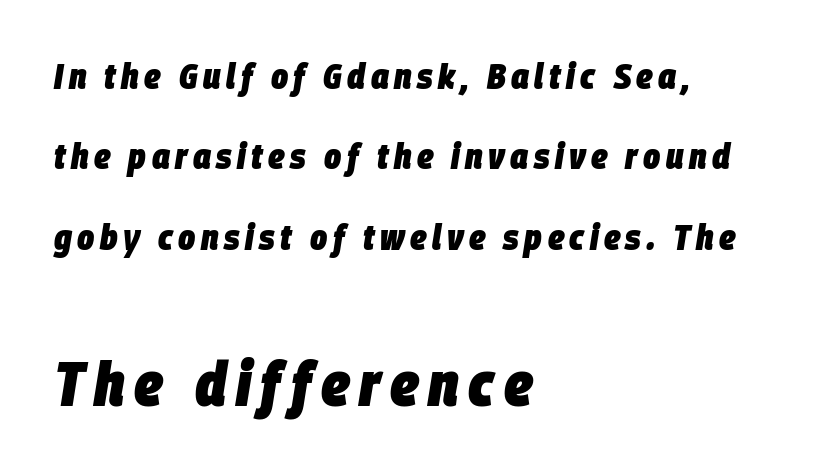
{"italic": "yes", "lean": "right", "slant_degrees": 9, "bold": "yes", "weight": "heavy", "width": "condensed", "stroke_contrast": "low", "x_height": "large", "monospaced": "no", "underline": "no", "align": "left", "line_spacing": "loose", "line_spacing_ratio": 2.23, "larger_block": "second", "size_ratio": 1.75, "glyph_px": 63}
